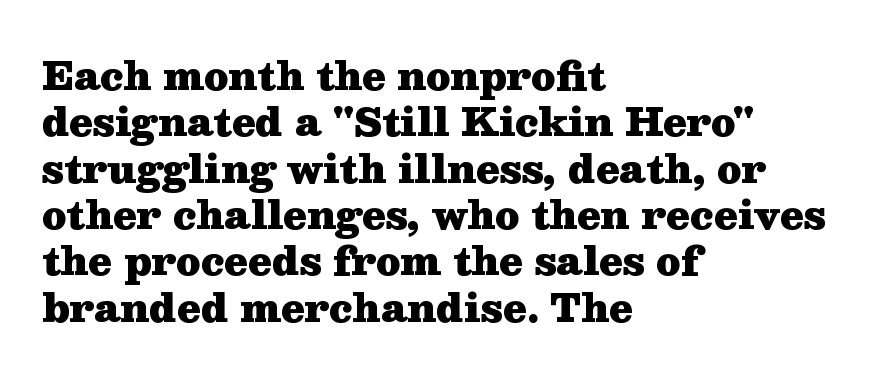
The axis of the letterforms is exactly vertical. You could not count columns in this text — the font is proportionally spaced. If you drew a ruler down the left edge, every line would touch it. How are the letters spaced? Ordinarily, with no added tracking.
